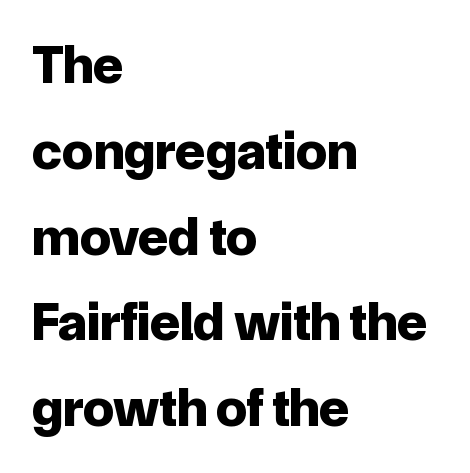
No extra tracking has been applied to these lines. The glyphs in this specimen are sans serif. All the whitespace from short lines collects on the right. Glance below the letters and you will spot only blank space. Chunky letters — that's bold for sure.
